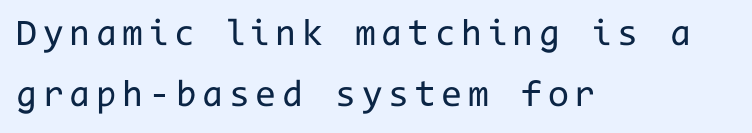
Q: Is the text bold? A: No.
Q: Is the text italic (slanted)? A: No, it is upright.
Q: Is the typeface a serif or a sans-serif typeface? A: Sans-serif.
Q: Is the text underlined? A: No.
Q: How is the paragraph aligned? A: Left-aligned.
Q: Is the spacing between lines tight, normal or loose? A: Normal.
Q: Width (condensed, normal, or wide)? A: Normal.
Q: Stroke contrast? A: Low.
Q: x-height? A: Medium.
Q: Monospaced? A: Yes.
